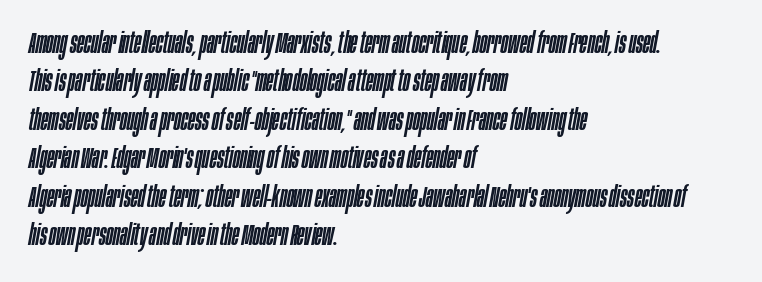
Q: Is the text italic (slanted)? A: Yes, it leans right by about 10 degrees.
Q: Is the text underlined? A: No.
Q: How is the paragraph aligned? A: Left-aligned.
Q: Is the spacing between letters normal or unusually wide? A: Normal.
Q: Is the spacing between lines tight, normal or loose? A: Normal.
Q: Width (condensed, normal, or wide)? A: Condensed.
Q: Stroke contrast? A: Low.
Q: x-height? A: Large.
Q: Monospaced? A: No.
